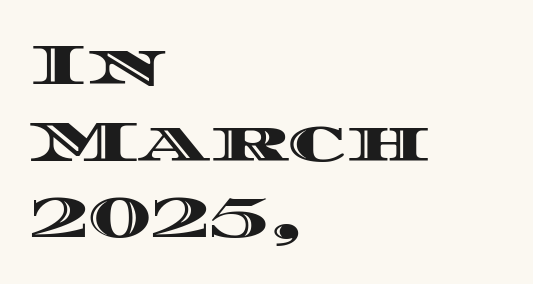
{"italic": "no", "width": "wide", "x_height": "large", "monospaced": "no", "underline": "no", "align": "left", "line_spacing": "normal", "line_spacing_ratio": 1.3, "letter_spacing": "normal", "letter_spacing_em": 0.0, "glyph_px": 59}
